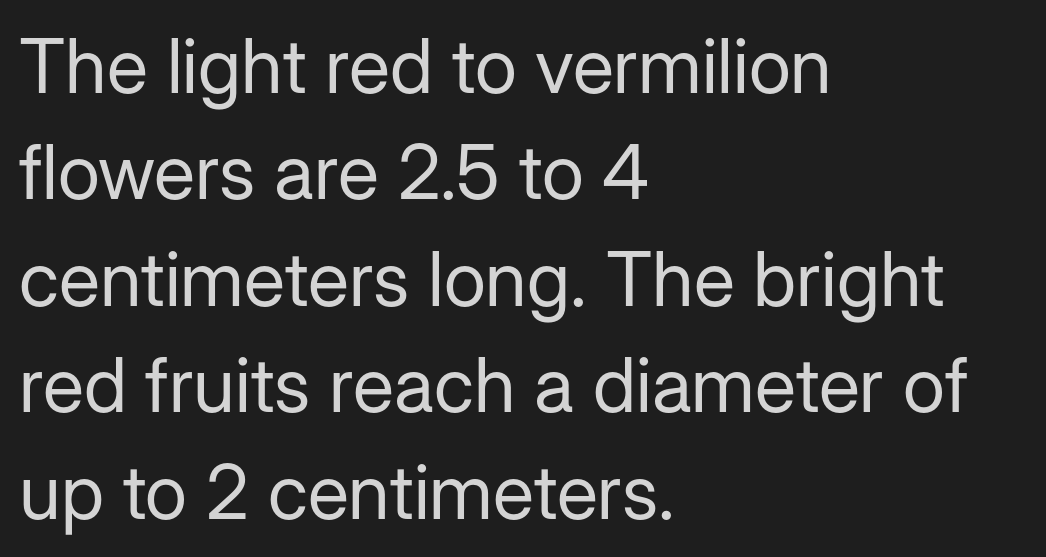
Q: Is the text bold? A: No.
Q: Is the text italic (slanted)? A: No, it is upright.
Q: Is the typeface a serif or a sans-serif typeface? A: Sans-serif.
Q: Is the text underlined? A: No.
Q: How is the paragraph aligned? A: Left-aligned.
Q: Is the spacing between letters normal or unusually wide? A: Normal.
Q: Is the spacing between lines tight, normal or loose? A: Normal.
Q: Width (condensed, normal, or wide)? A: Normal.
Q: Stroke contrast? A: Low.
Q: x-height? A: Medium.
Q: Monospaced? A: No.
